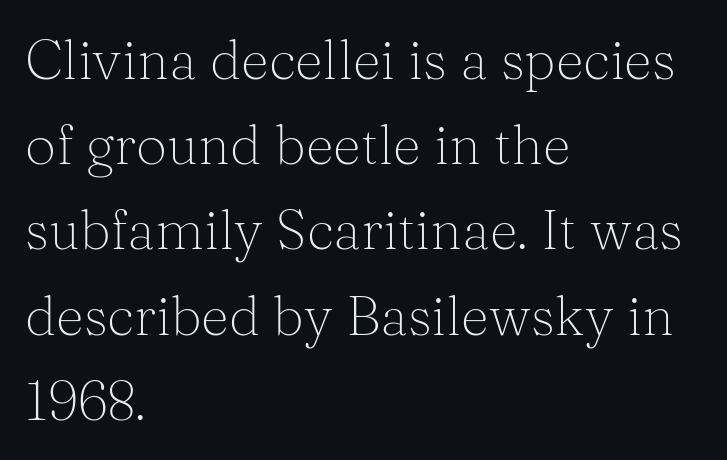
The image shows 55 px light serif type, upright; set left-aligned, normal line spacing (1.55x), normal letter spacing, not underlined; medium stroke contrast and a medium x-height.
